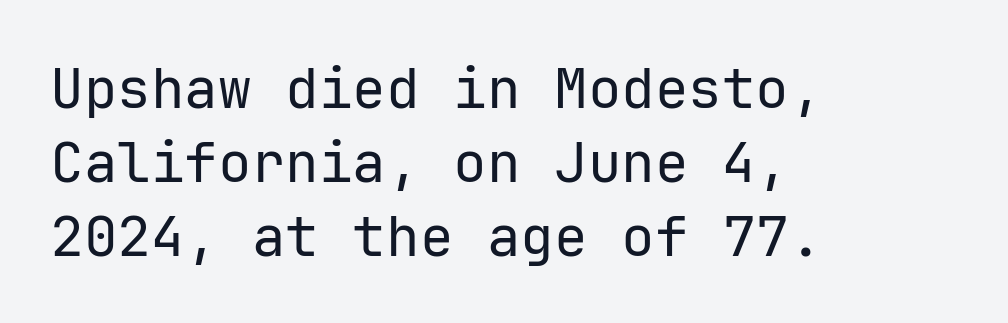
Visually the block forms a straight wall on the left and a jagged coastline on the right. If you measured baseline to baseline, you'd find a middling distance. Compared with typical body copy, the letter spacing here is the same. The lettering stays uniformly vertical, giving the passage a roman look.
